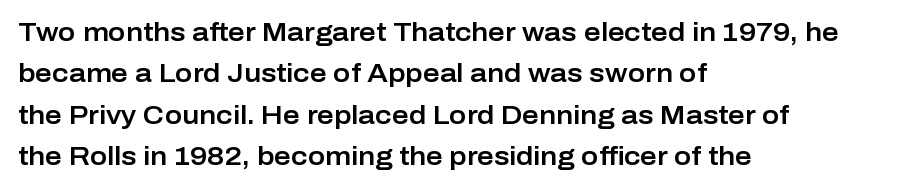
Honestly, there is no underline to notice here at all. Nothing unusual about the tracking: characters are spaced as the font intends. These lines stack with their left ends in a neat column. Posture: vertical. Normally led — the rows are evenly, conventionally spaced.
